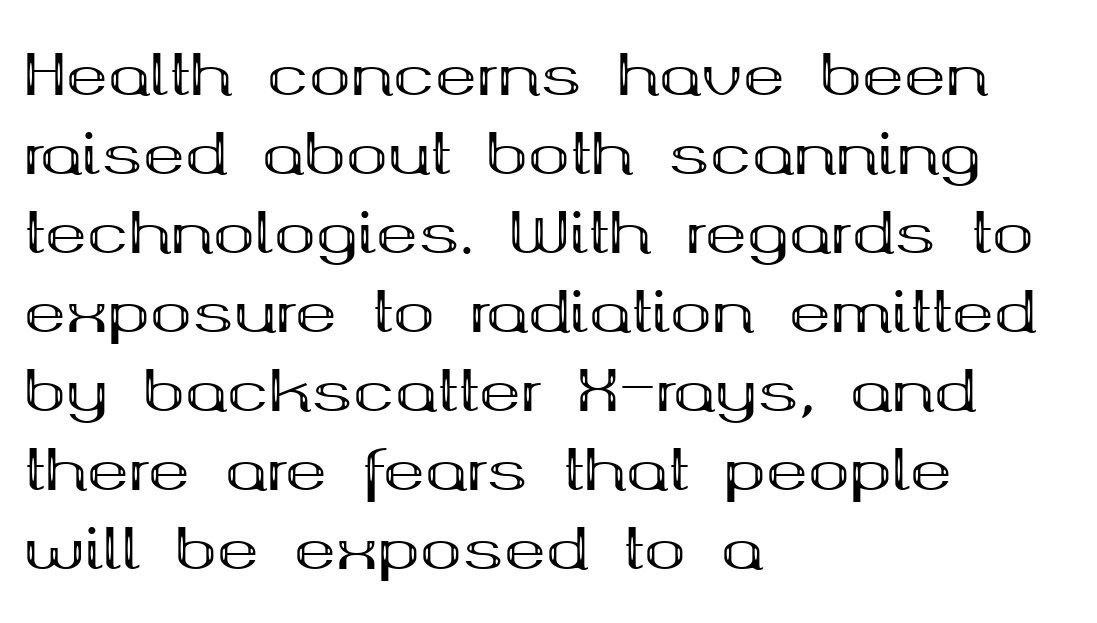
Q: Is the text bold? A: Yes.
Q: Is the text italic (slanted)? A: No, it is upright.
Q: Is the typeface a serif or a sans-serif typeface? A: Serif.
Q: Is the text underlined? A: No.
Q: How is the paragraph aligned? A: Left-aligned.
Q: Is the spacing between letters normal or unusually wide? A: Normal.
Q: Is the spacing between lines tight, normal or loose? A: Normal.
Q: Width (condensed, normal, or wide)? A: Wide.
Q: Stroke contrast? A: Medium.
Q: x-height? A: Medium.
Q: Monospaced? A: No.
